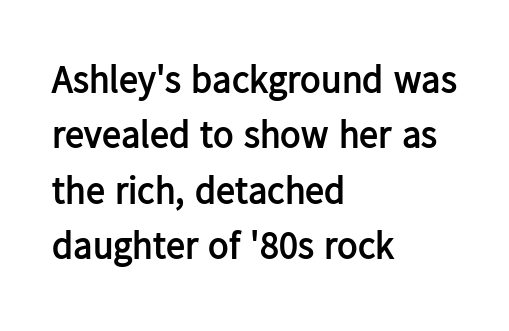
Each new line begins a customary step beneath the previous one. Descenders are the only things crossing below the line. This rendering employs a face without finishing strokes, i.e., a sans-serif. The passage shown is typed in a proportional face where columns would drift.
